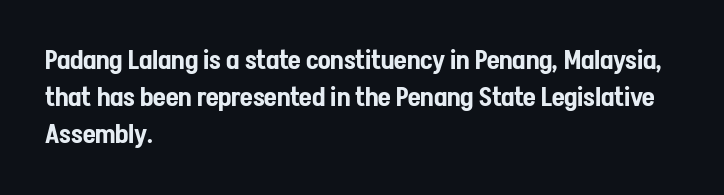
The image shows 26 px text type, upright; set left-aligned, normal line spacing (1.43x), normal letter spacing, not underlined.
